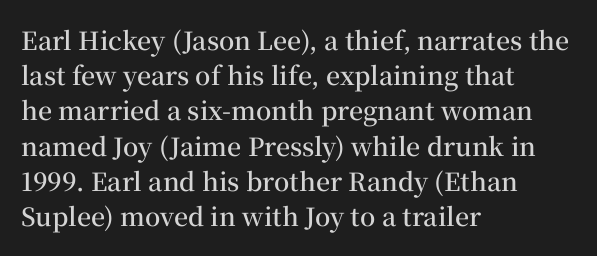
Heft: intermediate — a semibold. No word sits above an underline. Successive baselines arrive at the customary interval. Inter-character spacing is left at the font's built-in metrics. Reading down the block, your eye returns to a fixed left position each line. Italic? Not at all — the glyphs are vertical.
